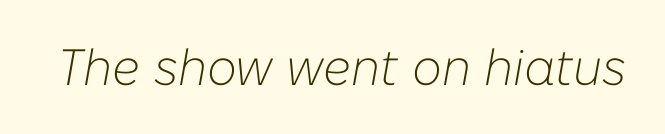
The image shows 51 px light type, italic (leaning right); set normal letter spacing, not underlined; low stroke contrast and a medium x-height.
